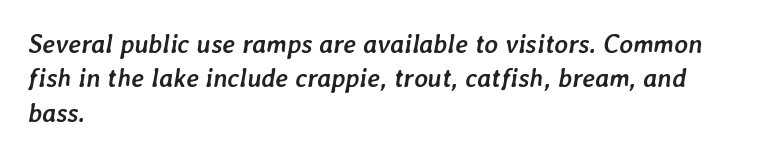
Q: Is the text bold? A: Yes.
Q: Is the text italic (slanted)? A: Yes, it leans right by about 7 degrees.
Q: Is the text underlined? A: No.
Q: How is the paragraph aligned? A: Left-aligned.
Q: Is the spacing between letters normal or unusually wide? A: Normal.
Q: Is the spacing between lines tight, normal or loose? A: Normal.
